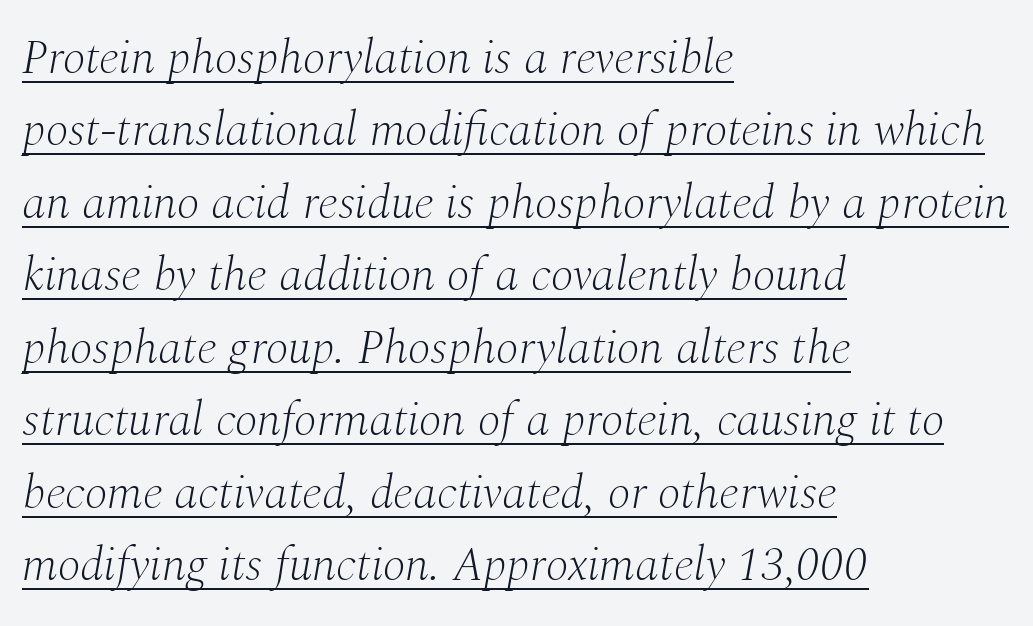
{"serif": "yes", "italic": "yes", "lean": "right", "slant_degrees": 10, "bold": "no", "weight": "light", "width": "normal", "stroke_contrast": "medium", "x_height": "medium", "monospaced": "no", "underline": "yes", "align": "left", "line_spacing": "normal", "line_spacing_ratio": 1.51, "letter_spacing": "normal", "letter_spacing_em": 0.0, "glyph_px": 48}
